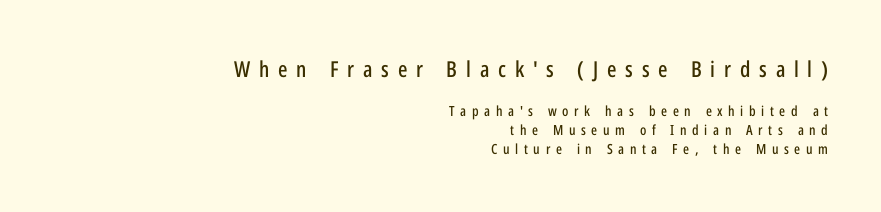
Q: Is the text italic (slanted)? A: No, it is upright.
Q: Is the text underlined? A: No.
Q: How is the paragraph aligned? A: Right-aligned.
Q: Is the spacing between letters normal or unusually wide? A: Unusually wide.
Q: Is the spacing between lines tight, normal or loose? A: Normal.
Q: Which block of text is set in a larger size, the first (top) or the second (bottom)? A: The first (top) one.
